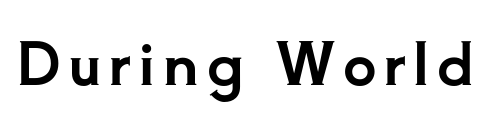
{"serif": "yes", "italic": "no", "width": "normal", "stroke_contrast": "low", "x_height": "small", "monospaced": "no", "underline": "no", "glyph_px": 59}
